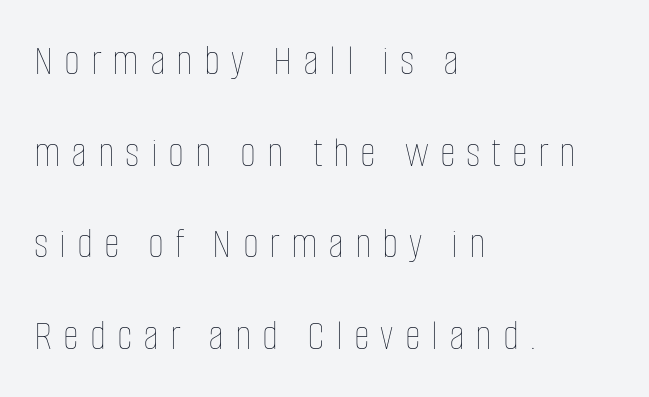
The image shows 44 px thin, condensed type, upright; set left-aligned, loose line spacing (2.08x), unusually wide letter spacing (+0.25 em), not underlined; low stroke contrast and a large x-height.
